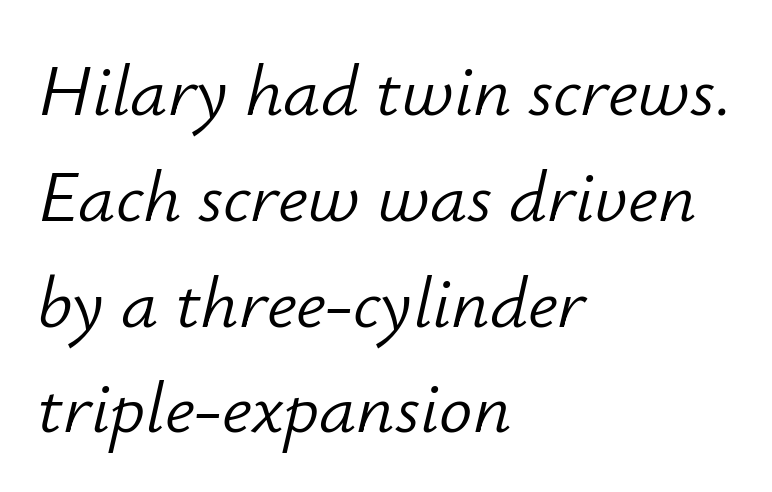
The passage shown is typed in a proportional face where columns would drift. Emphasis-style slanted type is in use. All the whitespace from short lines collects on the right. Unbolded letterforms with no extra heft.
